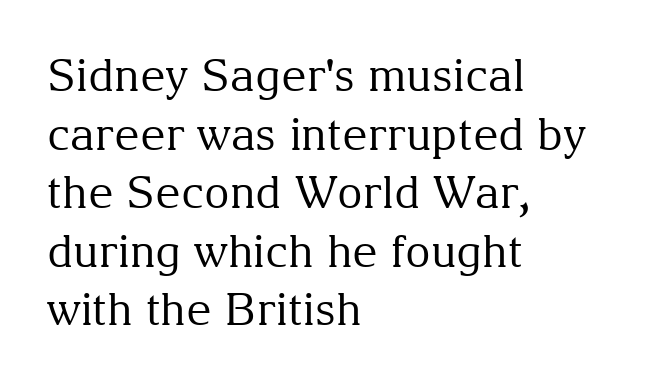
The area under the type is left untouched. Each letter keeps its own natural width here, so spacing adapts to shape. Every character sits straight up, as roman type does. The paragraph has a hard left edge and a soft right edge. There is no visible air inserted between adjacent glyphs. The line-height multiplier appears to be the usual default.
